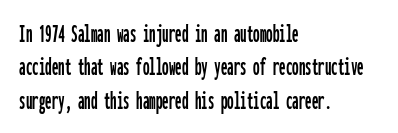
Beneath every word, the page is bare. Evenly set lines give the paragraph a standard silhouette. The compositor pushed each line to the left boundary. Spacing between characters is what you'd get straight out of the box. When letters stand straight like this, we call the style roman or upright.
